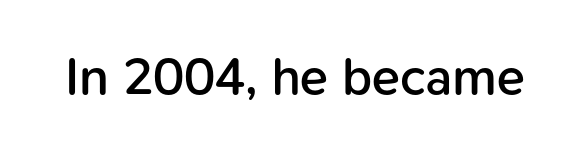
The image shows 52 px semibold sans-serif type, upright; set normal letter spacing, not underlined; low stroke contrast and a medium x-height.
